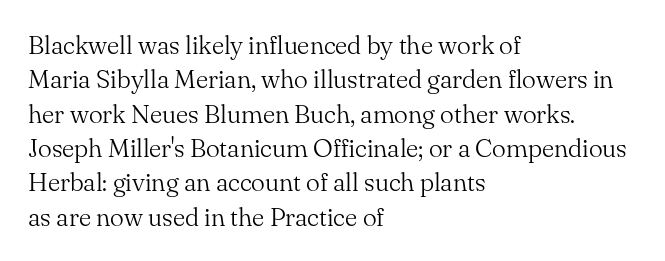
Q: Is the text bold? A: No.
Q: Is the text italic (slanted)? A: No, it is upright.
Q: Is the text underlined? A: No.
Q: How is the paragraph aligned? A: Left-aligned.
Q: Is the spacing between letters normal or unusually wide? A: Normal.
Q: Is the spacing between lines tight, normal or loose? A: Normal.
